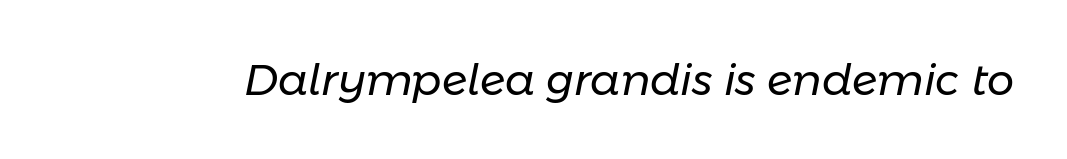
{"italic": "yes", "lean": "right", "slant_degrees": 11, "bold": "no", "weight": "regular", "width": "normal", "stroke_contrast": "low", "x_height": "medium", "monospaced": "no", "underline": "no", "letter_spacing": "normal", "letter_spacing_em": 0.0, "glyph_px": 43}
